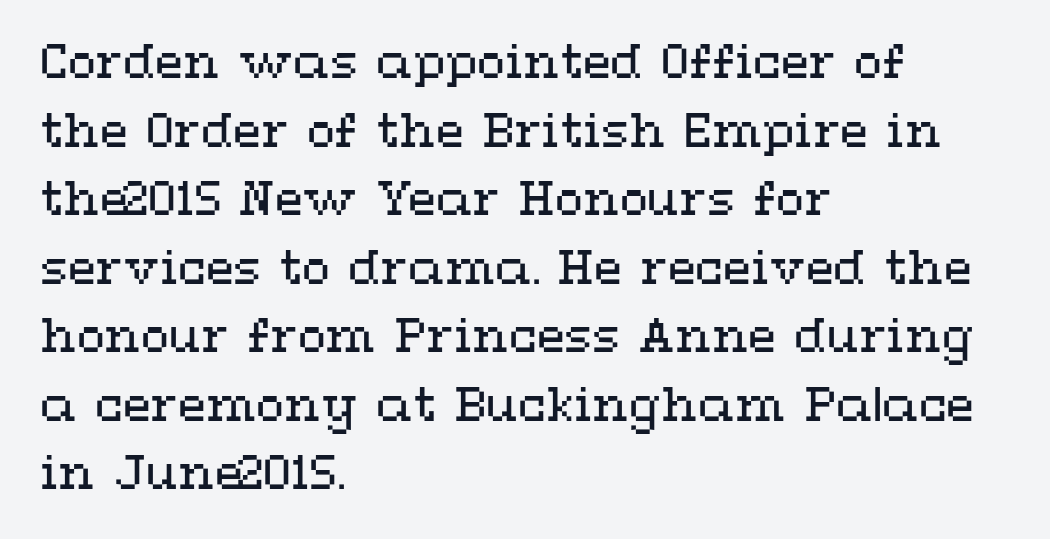
The image shows 46 px regular-weight, wide type, upright; set left-aligned, normal line spacing (1.49x), normal letter spacing, not underlined; medium stroke contrast and a medium x-height.
